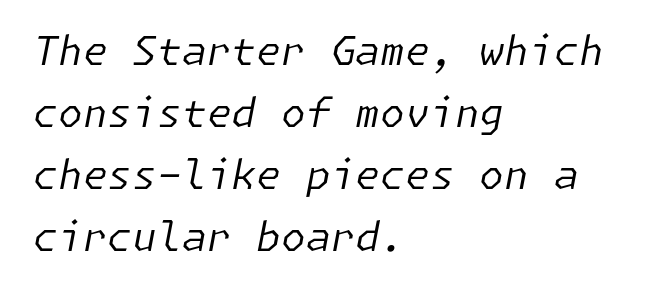
{"italic": "yes", "lean": "right", "slant_degrees": 11, "bold": "no", "weight": "regular", "width": "normal", "stroke_contrast": "low", "x_height": "medium", "underline": "no", "align": "left", "line_spacing": "normal", "line_spacing_ratio": 1.55, "letter_spacing": "normal", "letter_spacing_em": 0.0, "glyph_px": 40}
